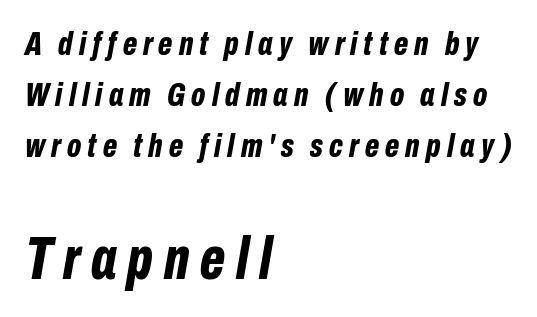
Q: Is the text bold? A: Yes.
Q: Is the text italic (slanted)? A: Yes, it leans right by about 10 degrees.
Q: Is the text underlined? A: No.
Q: How is the paragraph aligned? A: Left-aligned.
Q: Is the spacing between lines tight, normal or loose? A: Normal.
Q: Which block of text is set in a larger size, the first (top) or the second (bottom)? A: The second (bottom) one.
Q: Width (condensed, normal, or wide)? A: Condensed.
Q: Stroke contrast? A: Low.
Q: x-height? A: Medium.
Q: Monospaced? A: No.
